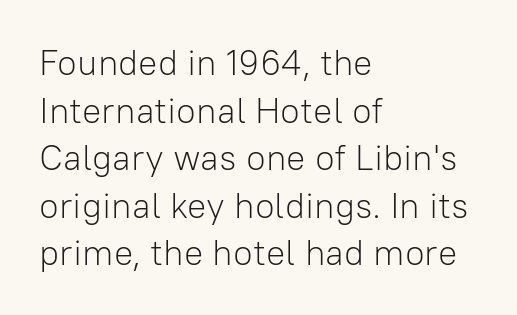
The image shows 36 px light sans-serif type, upright; set left-aligned, normal line spacing (1.32x), normal letter spacing, not underlined; low stroke contrast and a medium x-height.
